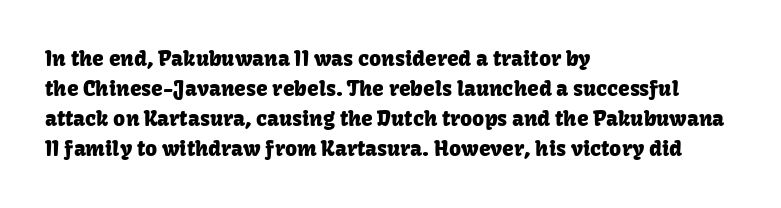
The image shows 21 px text type, upright; set left-aligned, normal line spacing (1.43x), normal letter spacing, not underlined.
